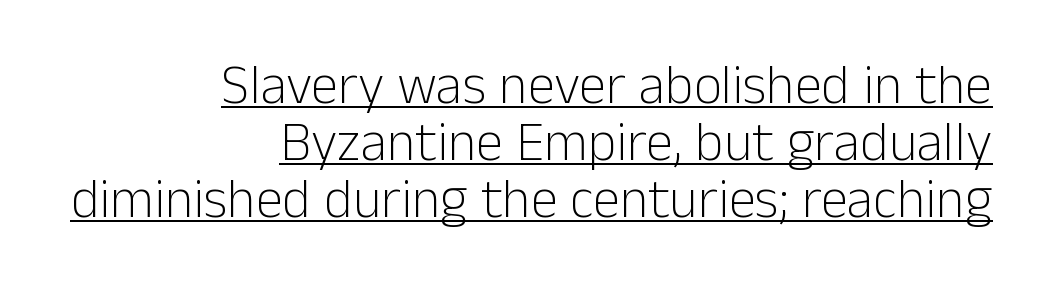
The image shows 55 px light sans-serif type, upright; set right-aligned, tight line spacing (1.04x), normal letter spacing, underlined; low stroke contrast and a medium x-height.
